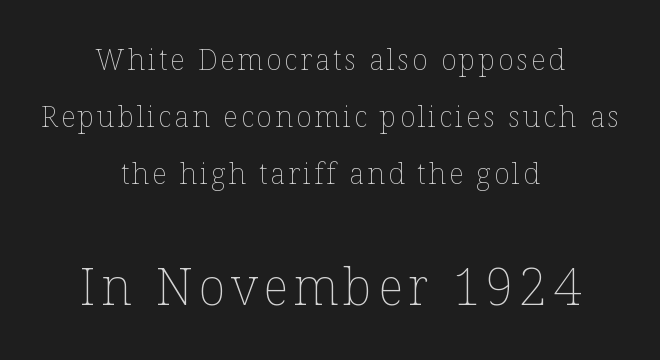
Q: Is the text bold? A: No.
Q: Is the text italic (slanted)? A: No, it is upright.
Q: Is the text underlined? A: No.
Q: How is the paragraph aligned? A: Centered.
Q: Is the spacing between lines tight, normal or loose? A: Loose.
Q: Which block of text is set in a larger size, the first (top) or the second (bottom)? A: The second (bottom) one.
Q: Width (condensed, normal, or wide)? A: Normal.
Q: Stroke contrast? A: Low.
Q: x-height? A: Medium.
Q: Monospaced? A: No.
